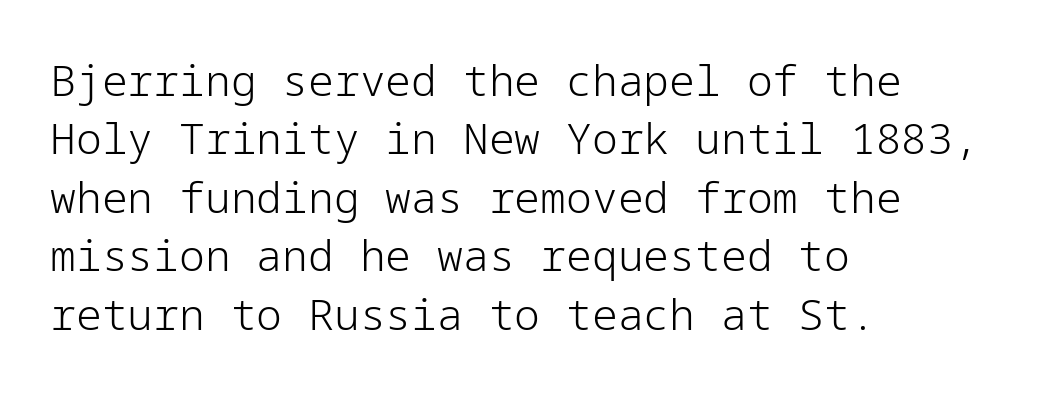
The image shows 43 px light sans-serif type, upright; set left-aligned, normal line spacing (1.36x), normal letter spacing, not underlined; low stroke contrast and a medium x-height.
